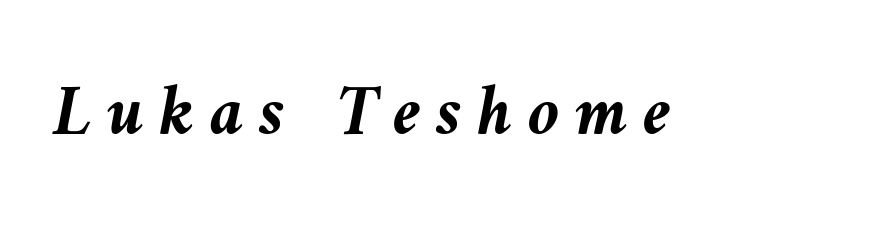
Q: Is the text bold? A: Yes.
Q: Is the text italic (slanted)? A: Yes, it leans left by about 9 degrees.
Q: Is the text underlined? A: No.
Q: Is the spacing between letters normal or unusually wide? A: Unusually wide.
Q: Width (condensed, normal, or wide)? A: Normal.
Q: Stroke contrast? A: Medium.
Q: x-height? A: Medium.
Q: Monospaced? A: No.
